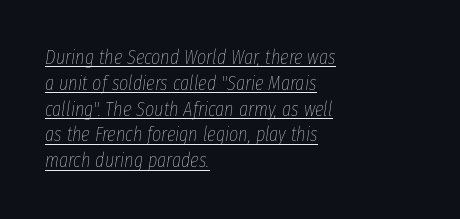
{"italic": "yes", "lean": "right", "slant_degrees": 8, "bold": "no", "underline": "yes", "align": "left", "line_spacing": "normal", "line_spacing_ratio": 1.29, "letter_spacing": "normal", "letter_spacing_em": 0.0, "glyph_px": 20}
